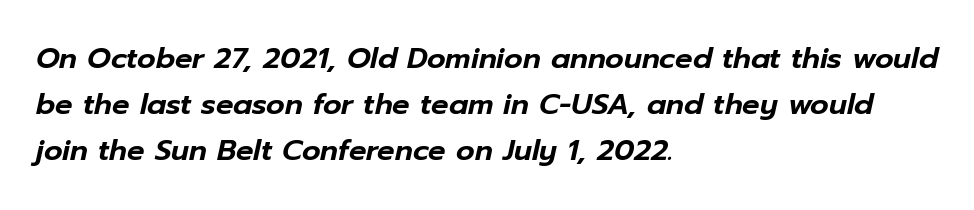
Q: Is the text italic (slanted)? A: Yes, it leans right by about 12 degrees.
Q: Is the text underlined? A: No.
Q: How is the paragraph aligned? A: Left-aligned.
Q: Is the spacing between letters normal or unusually wide? A: Normal.
Q: Is the spacing between lines tight, normal or loose? A: Normal.
Q: Width (condensed, normal, or wide)? A: Normal.
Q: Stroke contrast? A: Low.
Q: x-height? A: Medium.
Q: Monospaced? A: No.
